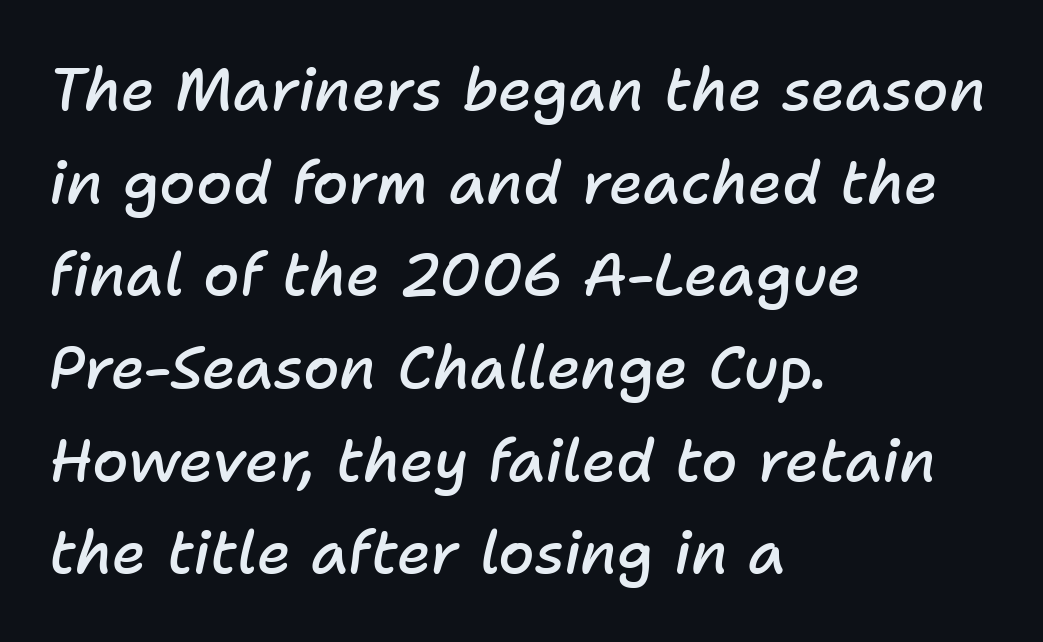
Q: Is the text bold? A: Semi-bold.
Q: Is the text italic (slanted)? A: Yes, it leans right by about 11 degrees.
Q: Is the text underlined? A: No.
Q: How is the paragraph aligned? A: Left-aligned.
Q: Is the spacing between letters normal or unusually wide? A: Normal.
Q: Is the spacing between lines tight, normal or loose? A: Normal.
Q: Width (condensed, normal, or wide)? A: Normal.
Q: Stroke contrast? A: Low.
Q: x-height? A: Medium.
Q: Monospaced? A: No.
